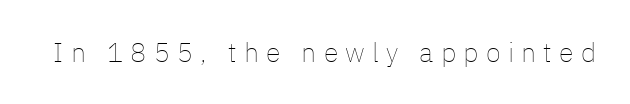
Q: Is the text bold? A: No.
Q: Is the text italic (slanted)? A: No, it is upright.
Q: Is the text underlined? A: No.
Q: Is the spacing between letters normal or unusually wide? A: Unusually wide.
